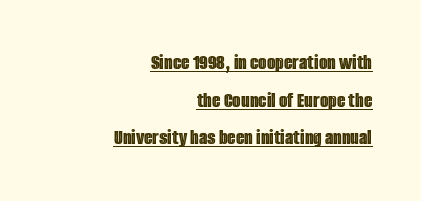
These lines were composed using upright roman letters. Leftover space on each line is placed entirely before the opening word. Students, observe the line beneath the letters — that is underlining. The letters sit at their default tracking, neither squeezed nor spread.
